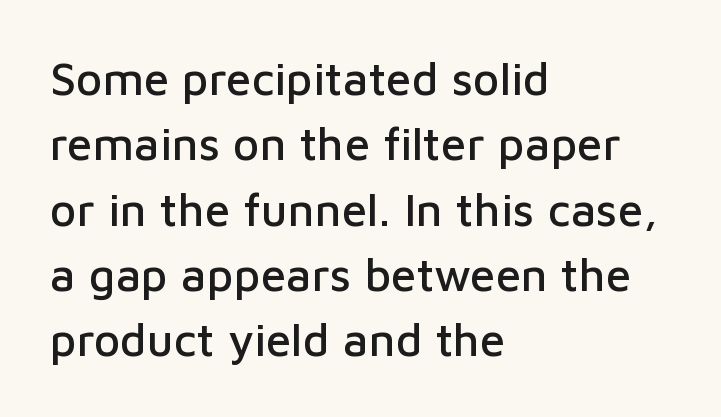
The space beneath each line is pristine and unruled. A typesetter would call this proportional, since set widths differ per character. Italic: no, the glyphs are upright roman. Stroke terminals: plain, sans-serif. The rag falls on the right side of this text block. The block of text has a typical density, with ordinary space between rows.
